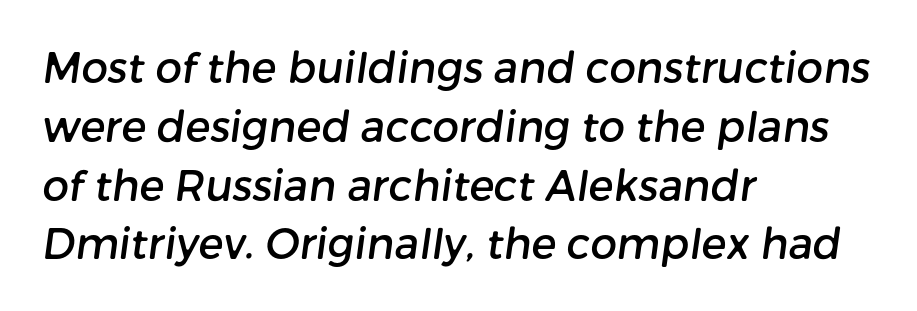
{"serif": "no", "width": "normal", "stroke_contrast": "low", "x_height": "medium", "monospaced": "no", "underline": "no", "align": "left", "line_spacing": "normal", "line_spacing_ratio": 1.4, "letter_spacing": "normal", "letter_spacing_em": 0.0, "glyph_px": 42}
